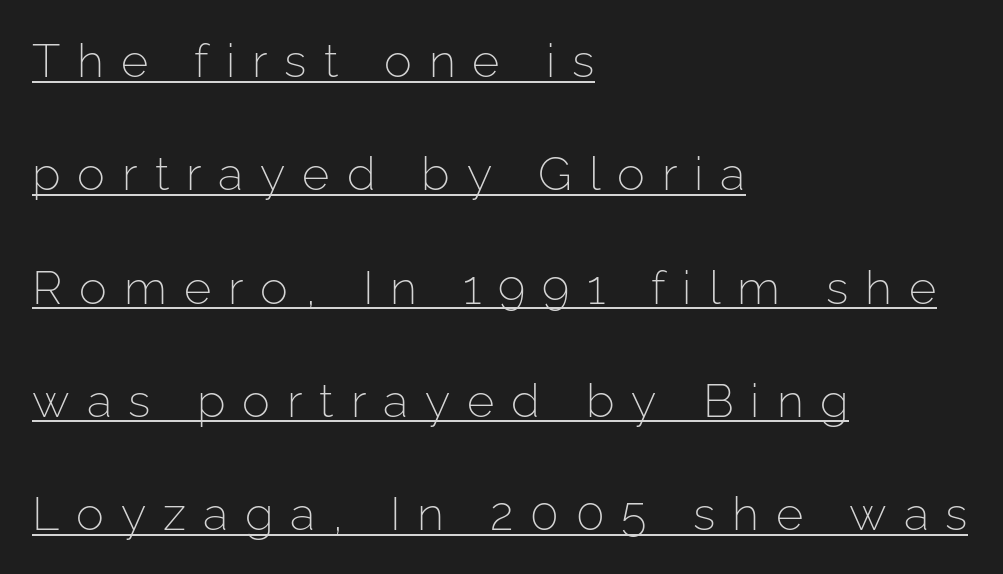
{"serif": "no", "italic": "no", "bold": "no", "weight": "light", "width": "normal", "stroke_contrast": "low", "x_height": "medium", "monospaced": "no", "underline": "yes", "align": "left", "line_spacing": "loose", "line_spacing_ratio": 2.41, "letter_spacing": "wide", "letter_spacing_em": 0.36, "glyph_px": 47}
